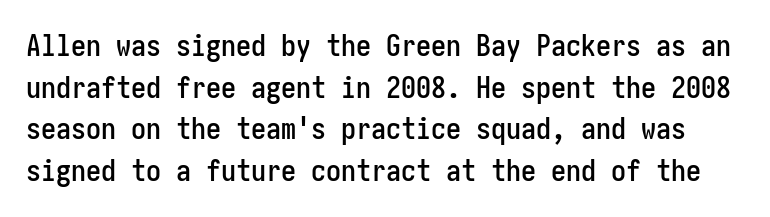
Q: Is the text italic (slanted)? A: No, it is upright.
Q: Is the typeface a serif or a sans-serif typeface? A: Sans-serif.
Q: Is the text underlined? A: No.
Q: Is the spacing between letters normal or unusually wide? A: Normal.
Q: Is the spacing between lines tight, normal or loose? A: Normal.
Q: Width (condensed, normal, or wide)? A: Condensed.
Q: Stroke contrast? A: Low.
Q: x-height? A: Medium.
